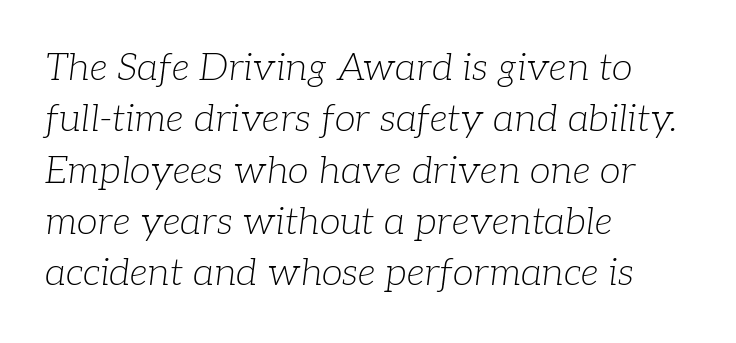
This rendering leaves character spacing at its baseline value. The zone under the glyphs is completely vacant. Nothing heavy about these letters — not bold at all. In terms of posture, this sample is oblique. Does the leading feel generous? No, just average.
